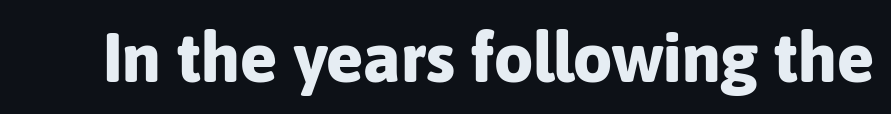
Q: Is the text bold? A: Yes.
Q: Is the text italic (slanted)? A: No, it is upright.
Q: Is the typeface a serif or a sans-serif typeface? A: Sans-serif.
Q: Is the text underlined? A: No.
Q: Is the spacing between letters normal or unusually wide? A: Normal.
Q: Width (condensed, normal, or wide)? A: Normal.
Q: Stroke contrast? A: Low.
Q: x-height? A: Medium.
Q: Monospaced? A: No.
